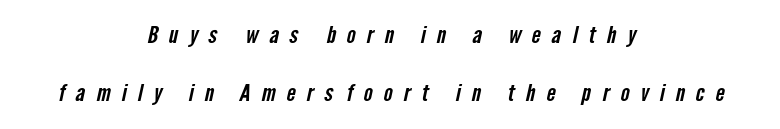
{"underline": "no", "align": "center", "line_spacing": "loose", "line_spacing_ratio": 2.43, "letter_spacing": "wide", "letter_spacing_em": 0.46, "glyph_px": 24}
